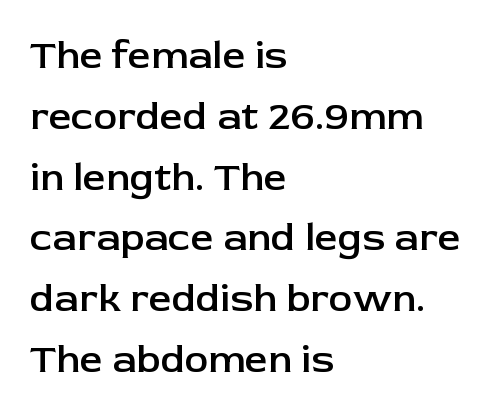
The image shows 40 px semibold sans-serif type, upright; set left-aligned, normal line spacing (1.52x), normal letter spacing, not underlined; low stroke contrast and a medium x-height.
